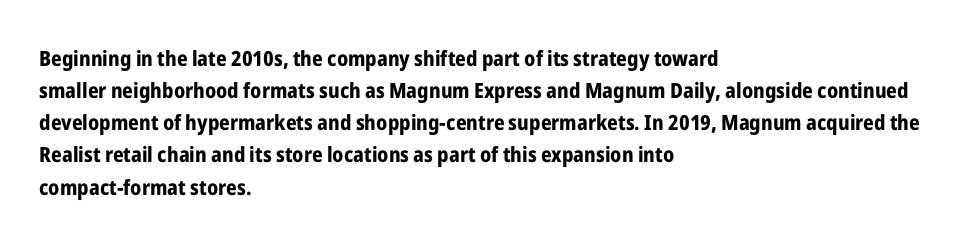
Tracking value appears to be zero — textbook default spacing. Is the type bold? Yes — the strokes are clearly thick and heavy. The block of text has a typical density, with ordinary space between rows. The rag falls on the right side of this text block. Words float on clear page, feet unadorned.
